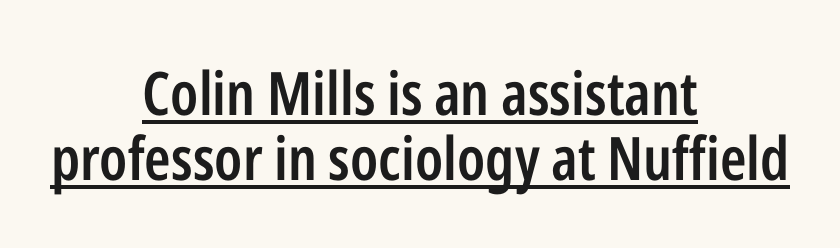
Which margin do the lines hug? Neither — every line sits in the middle. The glyphs are accompanied by a horizontal stroke just below them. The passage shown is typeset with a sans-serif family. The line texture is even and compact thanks to regular tracking.
